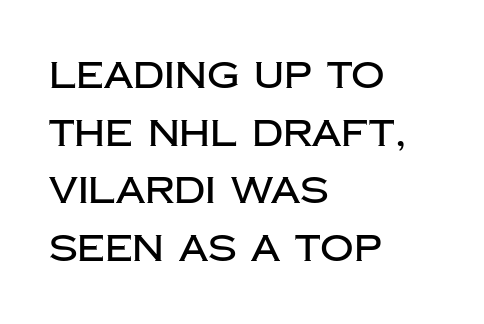
What's the leading like? Ordinary, nothing unusual. Nothing unusual about the tracking: characters are spaced as the font intends. The passage shown is typed in a proportional face where columns would drift. The face used here is a sans, in the tradition of grotesques and geometrics. The paragraph has a hard left edge and a soft right edge.
